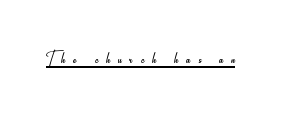
Between one letter and the next there's a generous, obvious gap. Is this a heavy cut? Hardly; it is regular or lighter. Has an underline been added? It has.
